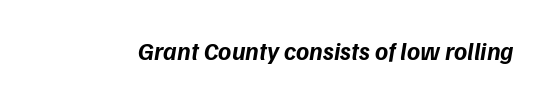
The image shows 25 px bold type, italic (leaning right); set normal letter spacing, not underlined.
